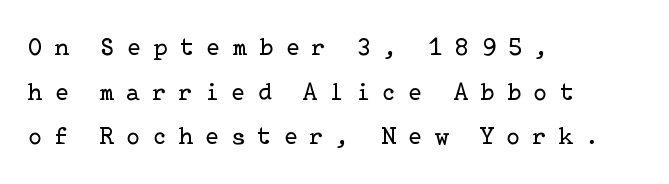
{"italic": "no", "bold": "no", "underline": "no", "align": "left", "line_spacing_ratio": 1.79, "letter_spacing": "wide", "letter_spacing_em": 0.5, "glyph_px": 25}
